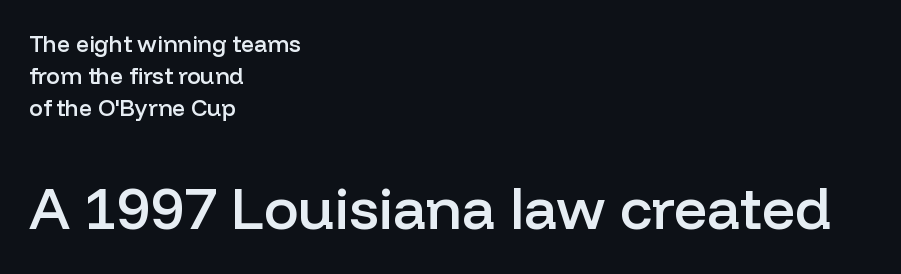
Q: Is the text bold? A: Semi-bold.
Q: Is the text italic (slanted)? A: No, it is upright.
Q: Is the typeface a serif or a sans-serif typeface? A: Sans-serif.
Q: Is the text underlined? A: No.
Q: How is the paragraph aligned? A: Left-aligned.
Q: Is the spacing between letters normal or unusually wide? A: Normal.
Q: Is the spacing between lines tight, normal or loose? A: Normal.
Q: Which block of text is set in a larger size, the first (top) or the second (bottom)? A: The second (bottom) one.
Q: Width (condensed, normal, or wide)? A: Normal.
Q: Stroke contrast? A: Low.
Q: x-height? A: Medium.
Q: Monospaced? A: No.
